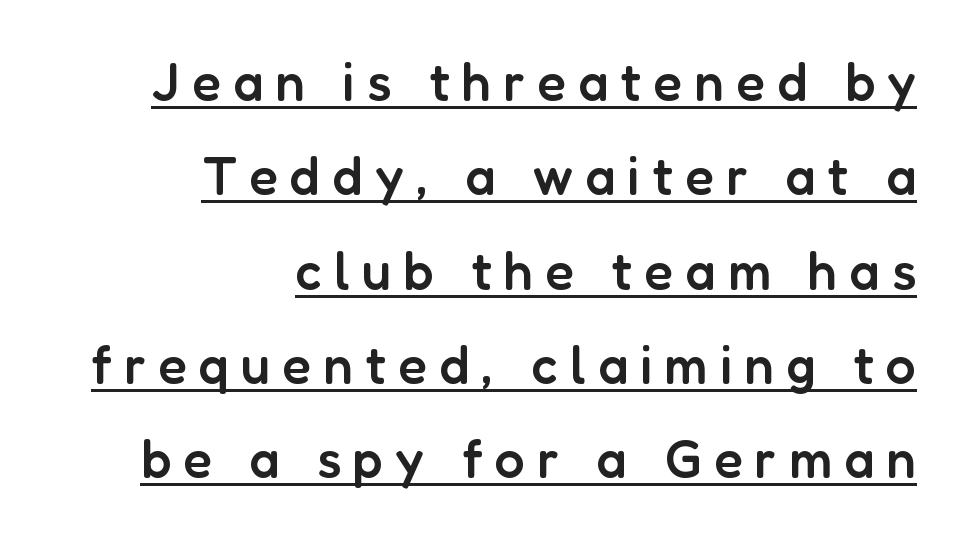
{"serif": "no", "italic": "no", "bold": "semi", "weight": "semibold", "width": "normal", "stroke_contrast": "low", "x_height": "medium", "monospaced": "no", "underline": "yes", "align": "right", "line_spacing_ratio": 1.78, "letter_spacing": "wide", "letter_spacing_em": 0.23, "glyph_px": 53}
